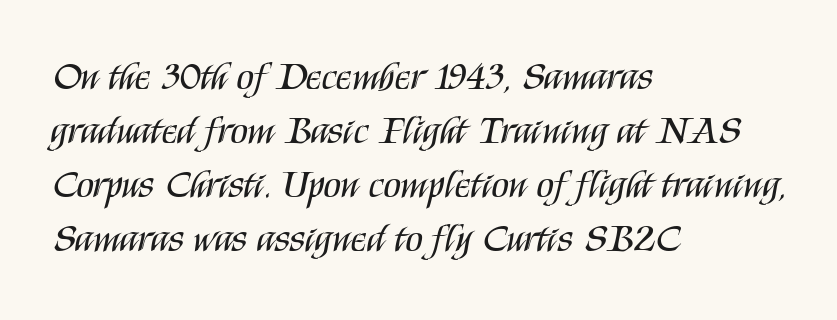
The image shows 40 px regular-weight, condensed sans-serif type; set left-aligned, normal line spacing (1.35x), normal letter spacing, not underlined; medium stroke contrast and a large x-height.
